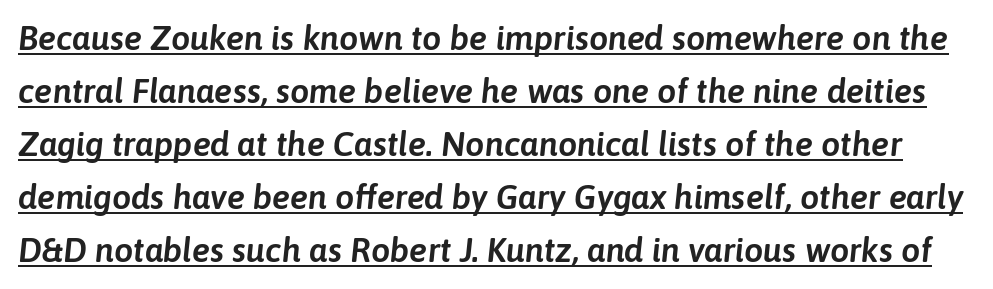
Q: Is the text italic (slanted)? A: Yes, it leans right by about 6 degrees.
Q: Is the text underlined? A: Yes.
Q: Is the spacing between letters normal or unusually wide? A: Normal.
Q: Is the spacing between lines tight, normal or loose? A: Normal.
Q: Width (condensed, normal, or wide)? A: Normal.
Q: Stroke contrast? A: Low.
Q: x-height? A: Medium.
Q: Monospaced? A: No.
